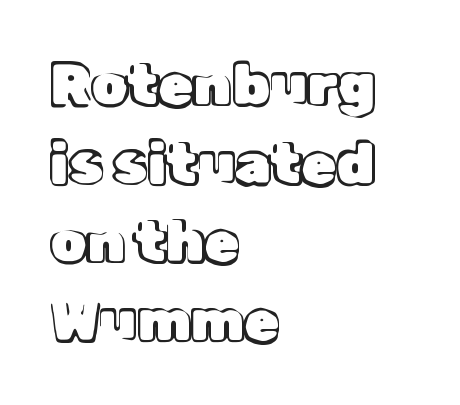
Q: Is the text italic (slanted)? A: No, it is upright.
Q: Is the text underlined? A: No.
Q: How is the paragraph aligned? A: Left-aligned.
Q: Is the spacing between letters normal or unusually wide? A: Normal.
Q: Is the spacing between lines tight, normal or loose? A: Normal.
Q: Width (condensed, normal, or wide)? A: Normal.
Q: x-height? A: Medium.
Q: Monospaced? A: No.
